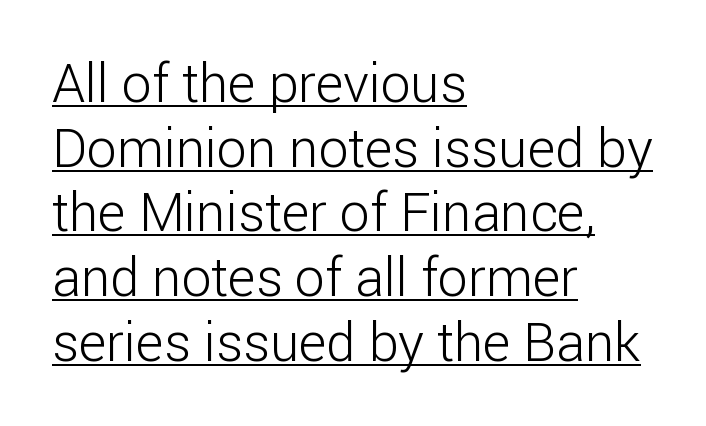
{"serif": "no", "italic": "no", "bold": "no", "weight": "light", "width": "normal", "stroke_contrast": "low", "x_height": "medium", "monospaced": "no", "underline": "yes", "align": "left", "line_spacing_ratio": 1.22, "letter_spacing": "normal", "letter_spacing_em": 0.0, "glyph_px": 53}
